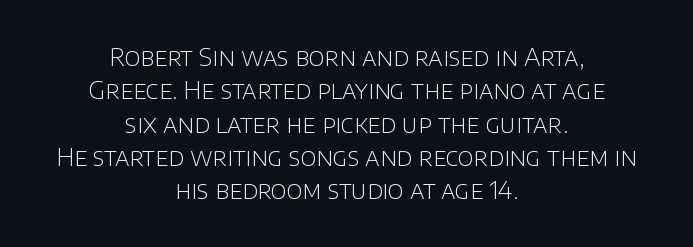
{"italic": "no", "bold": "no", "underline": "no", "align": "center", "line_spacing": "normal", "line_spacing_ratio": 1.39, "letter_spacing": "normal", "letter_spacing_em": 0.0, "glyph_px": 24}
